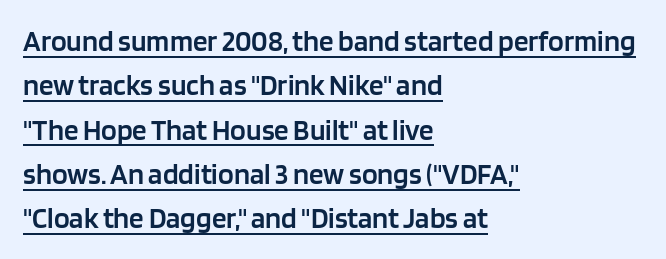
{"serif": "no", "italic": "no", "bold": "semi", "weight": "semibold", "width": "normal", "stroke_contrast": "low", "x_height": "large", "monospaced": "no", "underline": "yes", "align": "left", "line_spacing": "normal", "line_spacing_ratio": 1.53, "letter_spacing": "normal", "letter_spacing_em": 0.0, "glyph_px": 29}
